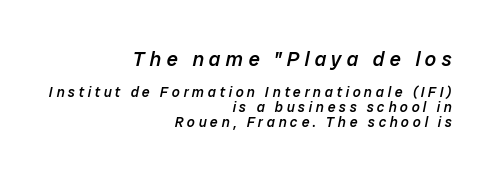
Q: Is the text bold? A: Semi-bold.
Q: Is the text italic (slanted)? A: Yes, it leans right by about 12 degrees.
Q: Is the text underlined? A: No.
Q: How is the paragraph aligned? A: Right-aligned.
Q: Is the spacing between letters normal or unusually wide? A: Unusually wide.
Q: Is the spacing between lines tight, normal or loose? A: Tight.
Q: Which block of text is set in a larger size, the first (top) or the second (bottom)? A: The first (top) one.
